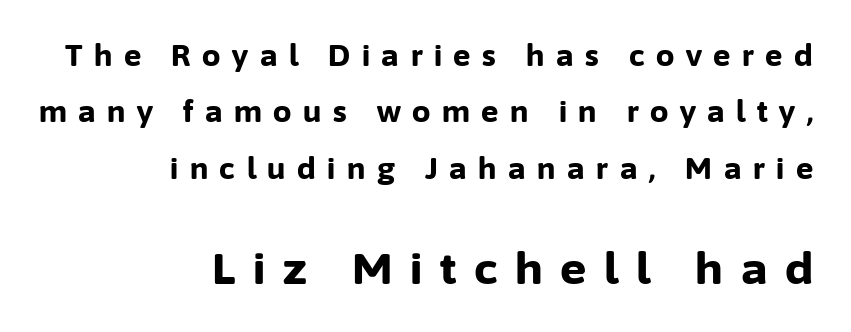
The image shows 44 px bold sans-serif type, upright; set right-aligned, loose line spacing (1.94x), unusually wide letter spacing (+0.4 em), not underlined; the second (bottom) block is 1.52x larger; low stroke contrast and a medium x-height.
